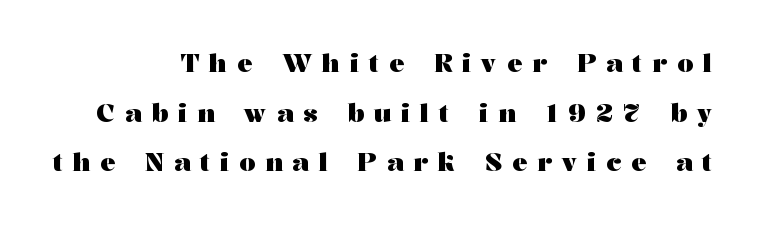
{"italic": "no", "bold": "yes", "underline": "no", "line_spacing": "loose", "line_spacing_ratio": 1.99, "letter_spacing": "wide", "letter_spacing_em": 0.4, "glyph_px": 25}
